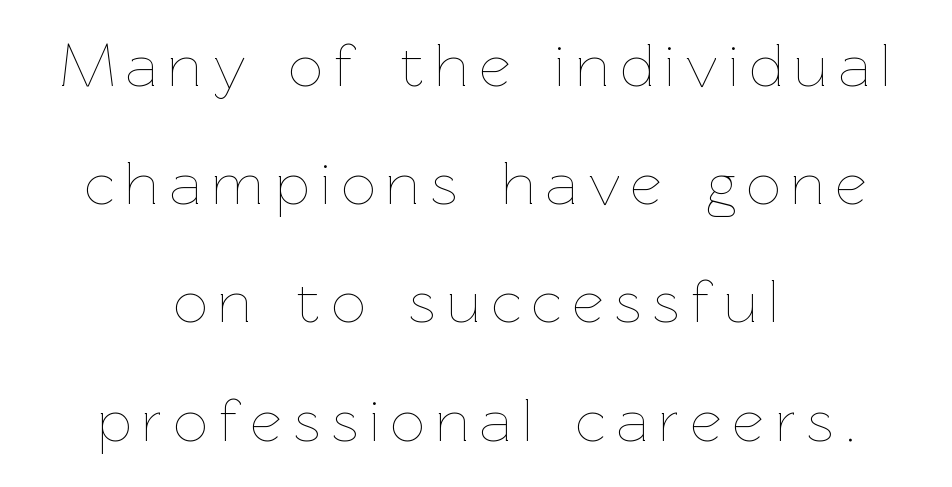
The image shows 60 px thin type, upright; set centered, loose line spacing (1.97x), not underlined; low stroke contrast and a medium x-height.
